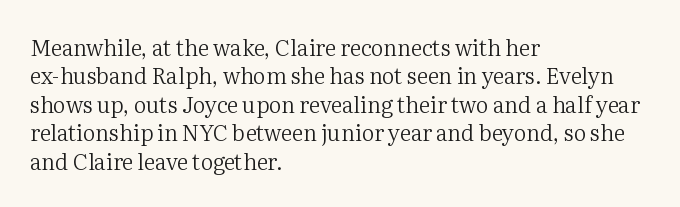
Q: Is the text bold? A: No.
Q: Is the text italic (slanted)? A: No, it is upright.
Q: Is the text underlined? A: No.
Q: How is the paragraph aligned? A: Left-aligned.
Q: Is the spacing between letters normal or unusually wide? A: Normal.
Q: Is the spacing between lines tight, normal or loose? A: Normal.
